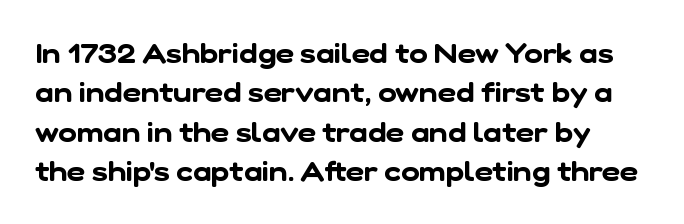
Q: Is the typeface a serif or a sans-serif typeface? A: Sans-serif.
Q: Is the text underlined? A: No.
Q: Is the spacing between letters normal or unusually wide? A: Normal.
Q: Is the spacing between lines tight, normal or loose? A: Normal.
Q: Width (condensed, normal, or wide)? A: Normal.
Q: Stroke contrast? A: Low.
Q: x-height? A: Medium.
Q: Monospaced? A: No.
